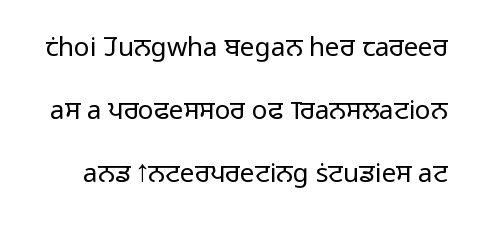
Lines of text with bare space underneath. The block of text is sparse from top to bottom, with ample space between rows. A roman cut, with each character standing at attention. These lines keep a tight, regular rhythm from letter to letter. The weight tops out at a normal text grade.
